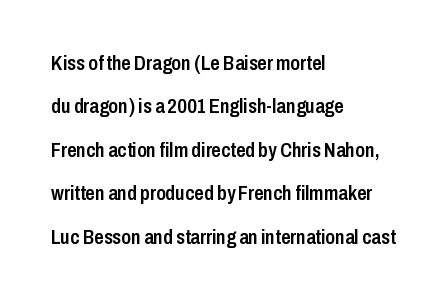
{"italic": "no", "bold": "semi", "underline": "no", "align": "left", "line_spacing": "loose", "line_spacing_ratio": 2.07, "letter_spacing": "normal", "letter_spacing_em": 0.0, "glyph_px": 21}
